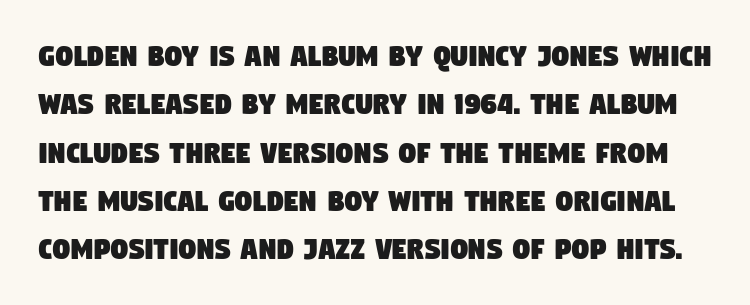
Q: Is the typeface a serif or a sans-serif typeface? A: Sans-serif.
Q: Is the text underlined? A: No.
Q: Is the spacing between letters normal or unusually wide? A: Normal.
Q: Is the spacing between lines tight, normal or loose? A: Normal.
Q: Width (condensed, normal, or wide)? A: Condensed.
Q: Stroke contrast? A: Low.
Q: x-height? A: Large.
Q: Monospaced? A: No.
